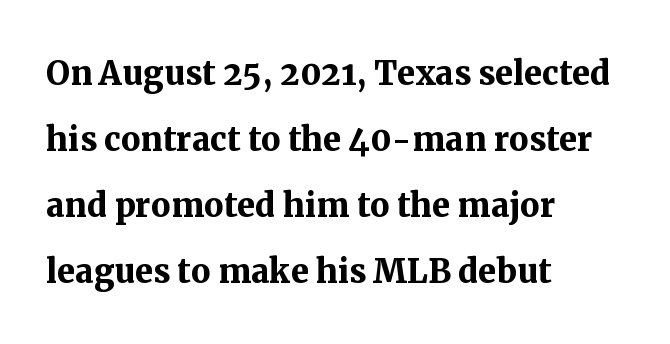
Q: Is the text bold? A: Yes.
Q: Is the text italic (slanted)? A: No, it is upright.
Q: Is the typeface a serif or a sans-serif typeface? A: Serif.
Q: Is the text underlined? A: No.
Q: How is the paragraph aligned? A: Left-aligned.
Q: Is the spacing between letters normal or unusually wide? A: Normal.
Q: Is the spacing between lines tight, normal or loose? A: Normal.
Q: Width (condensed, normal, or wide)? A: Normal.
Q: Stroke contrast? A: Medium.
Q: x-height? A: Medium.
Q: Monospaced? A: No.
